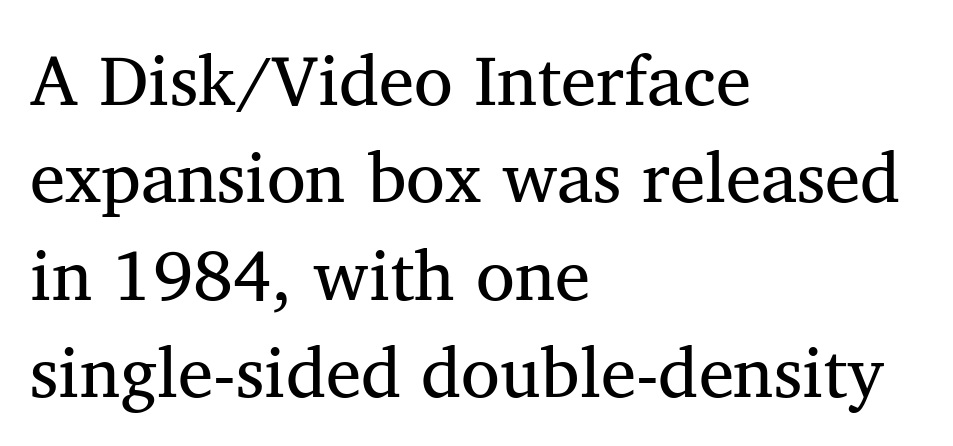
Q: Is the typeface a serif or a sans-serif typeface? A: Serif.
Q: Is the text underlined? A: No.
Q: How is the paragraph aligned? A: Left-aligned.
Q: Is the spacing between letters normal or unusually wide? A: Normal.
Q: Is the spacing between lines tight, normal or loose? A: Normal.
Q: Width (condensed, normal, or wide)? A: Normal.
Q: Stroke contrast? A: Medium.
Q: x-height? A: Medium.
Q: Monospaced? A: No.
